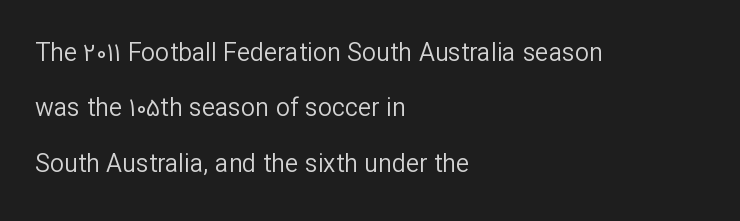
Successive baselines arrive slowly, with a big drop between each. Words float on clear page, feet unadorned. Posture: straight, roman, zero tilt. Each line starts at the same left margin while the right side varies. These lines keep a tight, regular rhythm from letter to letter. Stems and bowls with no extra thickness — not bold.
